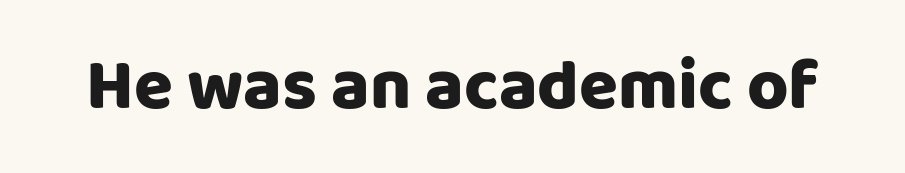
The image shows 71 px sans-serif type, upright; set normal letter spacing, not underlined; low stroke contrast and a large x-height.
